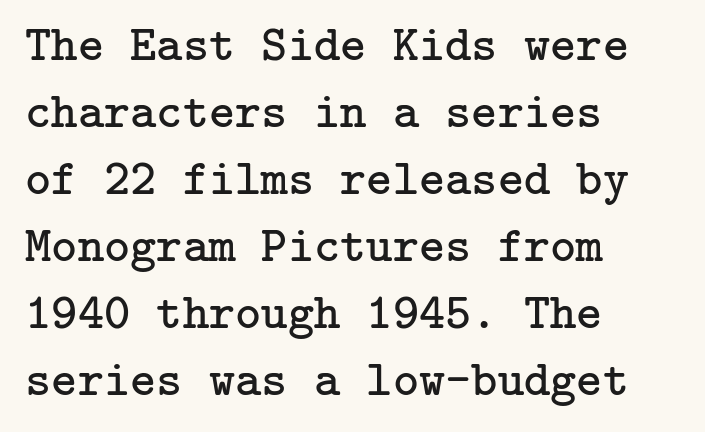
The image shows 50 px regular-weight serif type, upright; set left-aligned, normal line spacing (1.34x), normal letter spacing, not underlined; low stroke contrast and a medium x-height.
